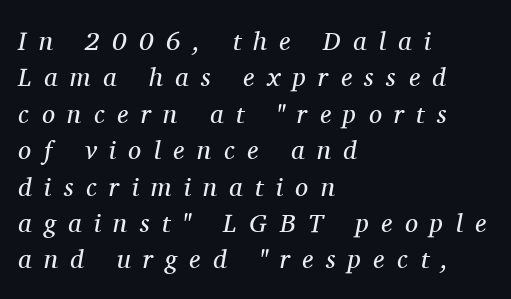
Q: Is the text bold? A: No.
Q: Is the text italic (slanted)? A: Yes, it leans right by about 11 degrees.
Q: Is the text underlined? A: No.
Q: How is the paragraph aligned? A: Left-aligned.
Q: Is the spacing between letters normal or unusually wide? A: Unusually wide.
Q: Is the spacing between lines tight, normal or loose? A: Normal.
